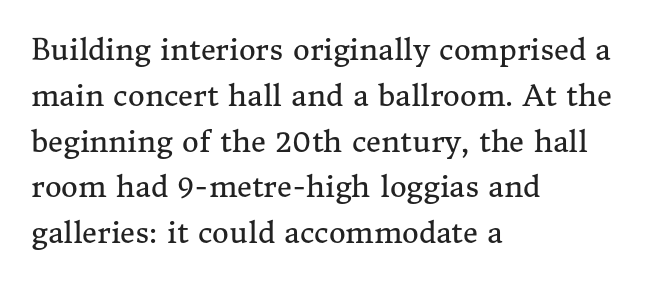
{"serif": "yes", "italic": "no", "bold": "no", "weight": "regular", "width": "normal", "stroke_contrast": "medium", "x_height": "medium", "monospaced": "no", "underline": "no", "align": "left", "line_spacing": "normal", "line_spacing_ratio": 1.58, "letter_spacing": "normal", "letter_spacing_em": 0.0, "glyph_px": 29}
